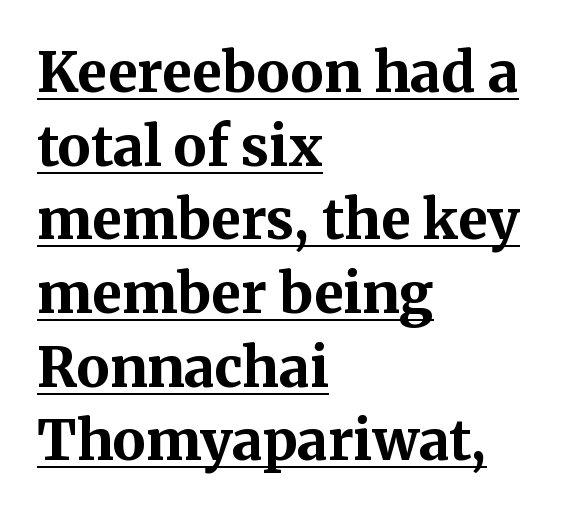
The image shows 55 px bold serif type, upright; set left-aligned, normal line spacing (1.34x), normal letter spacing, underlined; medium stroke contrast and a medium x-height.
